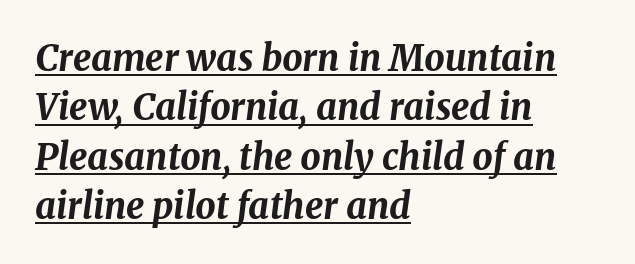
The type is set solid horizontally, with unmodified tracking. Italic: yes, the glyphs are oblique. Does the copy run flush right? No — it runs flush left. In designer terms, the underline attribute is active on this setting.
